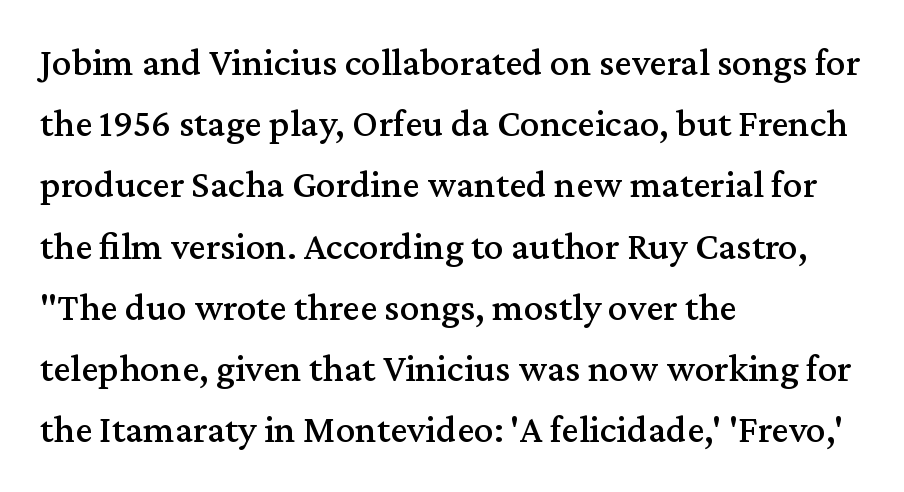
Q: Is the text italic (slanted)? A: No, it is upright.
Q: Is the typeface a serif or a sans-serif typeface? A: Serif.
Q: Is the text underlined? A: No.
Q: How is the paragraph aligned? A: Left-aligned.
Q: Is the spacing between letters normal or unusually wide? A: Normal.
Q: Is the spacing between lines tight, normal or loose? A: Normal.
Q: Width (condensed, normal, or wide)? A: Normal.
Q: Stroke contrast? A: Medium.
Q: x-height? A: Medium.
Q: Monospaced? A: No.
